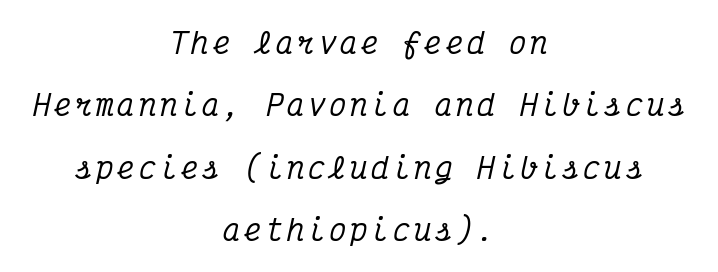
The image shows 29 px condensed serif type, italic (leaning right), monospaced; set centered, loose line spacing (2.15x), not underlined; medium stroke contrast and a medium x-height.
